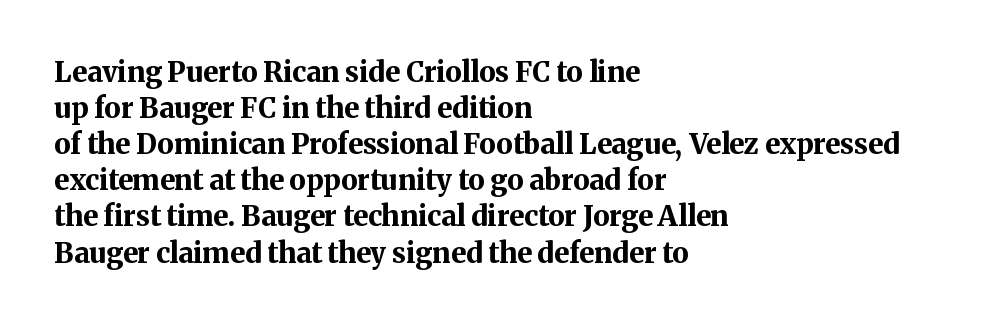
The image shows 28 px bold serif type, upright; set left-aligned, normal line spacing (1.29x), normal letter spacing, not underlined; medium stroke contrast and a medium x-height.
